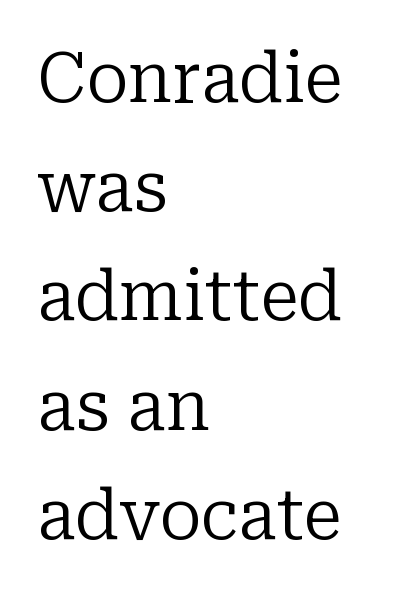
The image shows 70 px regular-weight serif type, upright; set left-aligned, normal line spacing (1.56x), normal letter spacing, not underlined; low stroke contrast and a medium x-height.
